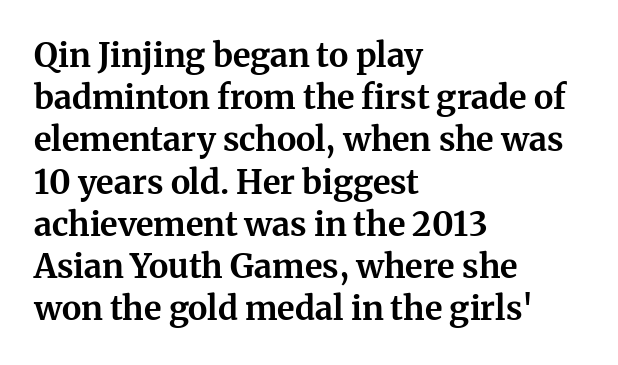
{"serif": "yes", "italic": "no", "bold": "yes", "weight": "bold", "width": "normal", "stroke_contrast": "medium", "x_height": "medium", "monospaced": "no", "underline": "no", "align": "left", "line_spacing": "normal", "line_spacing_ratio": 1.28, "letter_spacing": "normal", "letter_spacing_em": 0.0, "glyph_px": 33}
